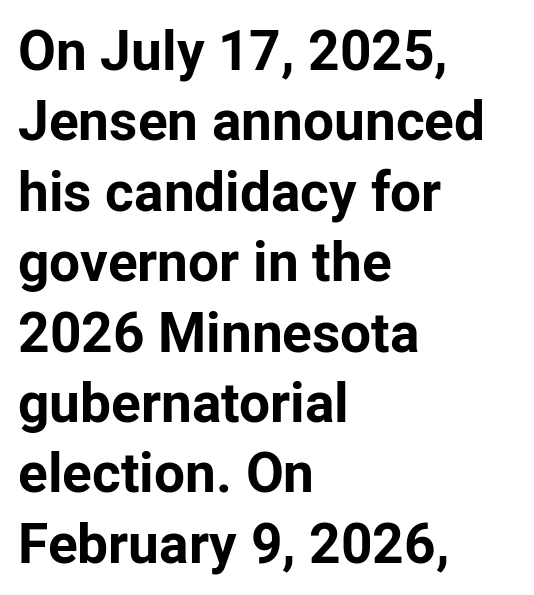
The image shows 55 px bold sans-serif type, upright; set left-aligned, normal line spacing (1.28x), normal letter spacing, not underlined; low stroke contrast and a medium x-height.
